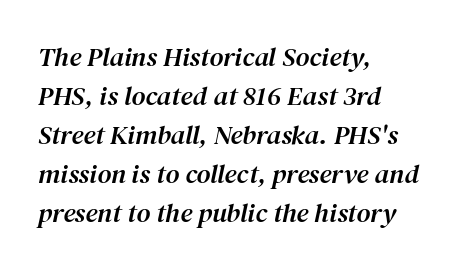
Q: Is the text italic (slanted)? A: Yes, it leans right by about 12 degrees.
Q: Is the text underlined? A: No.
Q: How is the paragraph aligned? A: Left-aligned.
Q: Is the spacing between letters normal or unusually wide? A: Normal.
Q: Is the spacing between lines tight, normal or loose? A: Normal.
